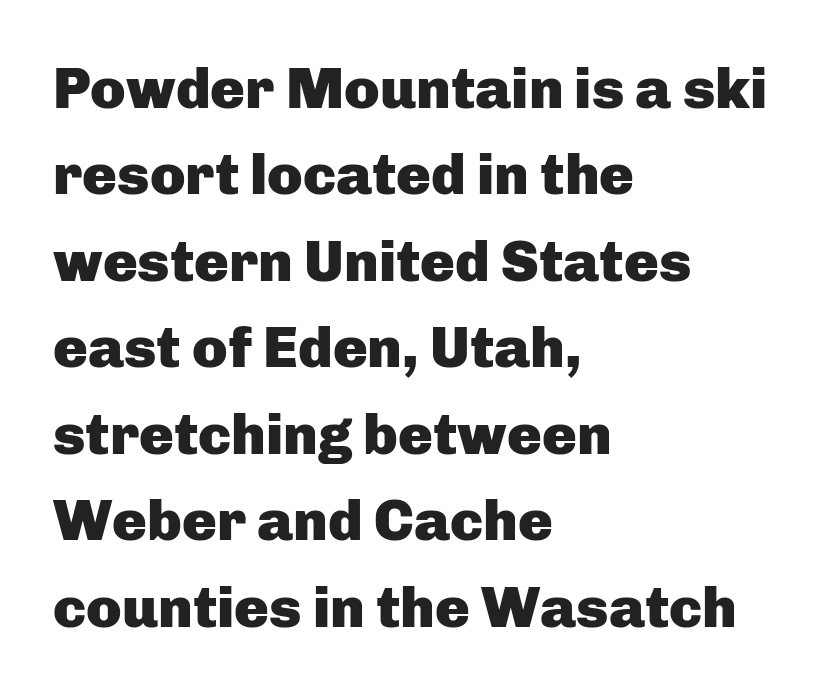
Q: Is the text bold? A: Yes.
Q: Is the text italic (slanted)? A: No, it is upright.
Q: Is the typeface a serif or a sans-serif typeface? A: Sans-serif.
Q: Is the text underlined? A: No.
Q: How is the paragraph aligned? A: Left-aligned.
Q: Is the spacing between letters normal or unusually wide? A: Normal.
Q: Is the spacing between lines tight, normal or loose? A: Normal.
Q: Width (condensed, normal, or wide)? A: Normal.
Q: Stroke contrast? A: Low.
Q: x-height? A: Medium.
Q: Monospaced? A: No.
